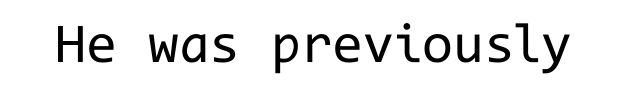
{"serif": "no", "italic": "no", "bold": "no", "weight": "regular", "width": "normal", "stroke_contrast": "low", "x_height": "medium", "monospaced": "yes", "underline": "no", "letter_spacing": "normal", "letter_spacing_em": 0.0, "glyph_px": 56}
